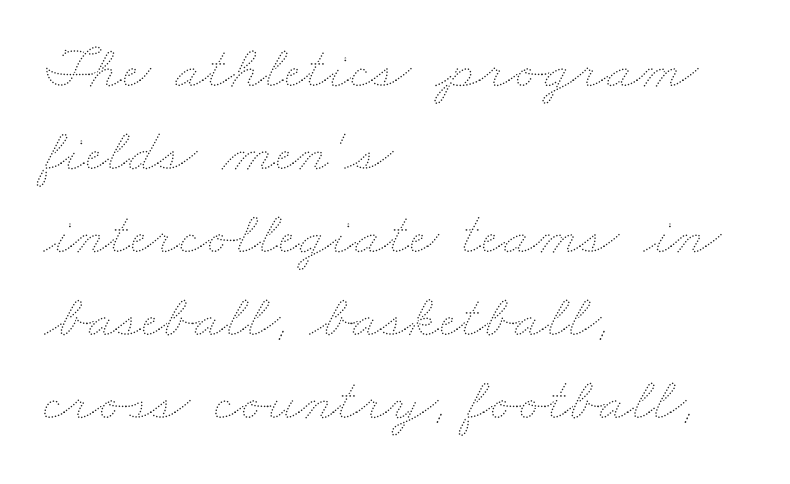
The line texture is even and compact thanks to regular tracking. The face used here is proportionally spaced, like ordinary book or web type. Quick note: interline space is typical. The glyphs are unaccompanied by any horizontal stroke below them. One-word summary of the alignment: left. These glyphs show unthickened strokes, regular width or finer.
